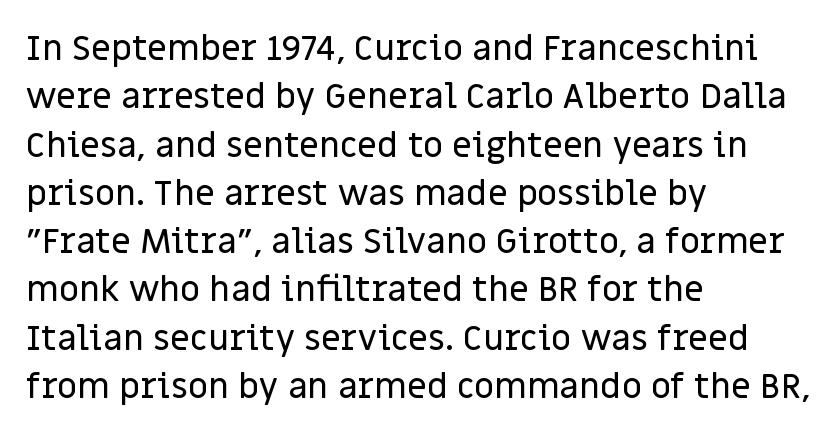
The image shows 35 px sans-serif type, upright; set left-aligned, normal line spacing (1.38x), normal letter spacing, not underlined; low stroke contrast and a large x-height.
